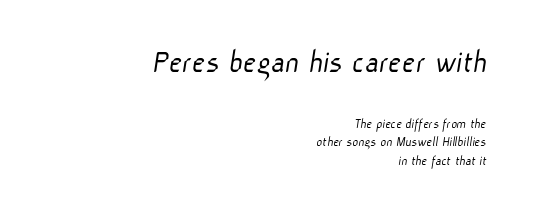
The image shows 33 px light sans-serif type; set right-aligned, normal line spacing (1.3x), normal letter spacing, not underlined; the first (top) block is 2.36x larger; low stroke contrast and a medium x-height.
